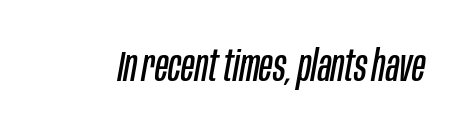
Check under the words: just untouched page. Varying glyph widths throughout — classic text-font behaviour. A quiet, ordinary-to-light weight characterises the typeface. Designer's note — italics engaged. Spacing between characters is what you'd get straight out of the box.
